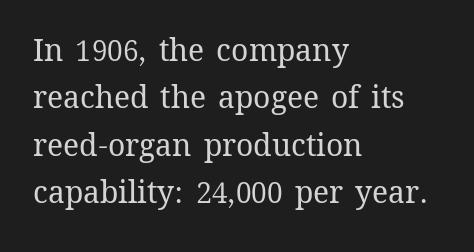
Varying glyph widths throughout — classic text-font behaviour. Is the letter spacing exaggerated? No — it looks like the ordinary default. All the whitespace from short lines collects on the right. The block of text has a typical density, with ordinary space between rows.
